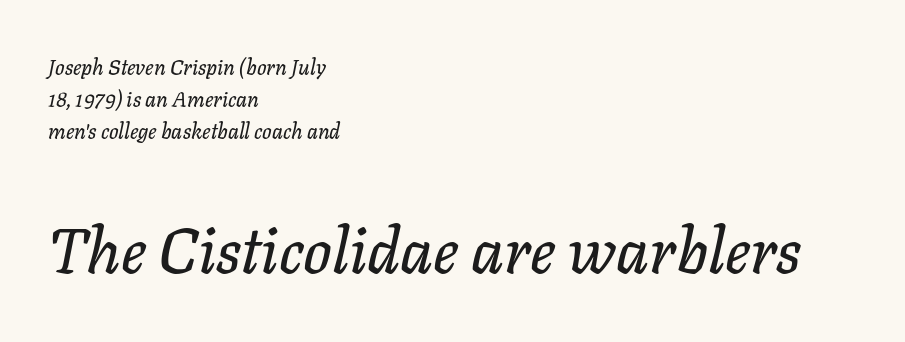
The image shows 63 px text type, italic (leaning right); set left-aligned, normal line spacing (1.52x), normal letter spacing, not underlined; the second (bottom) block is 3.0x larger; low stroke contrast and a medium x-height.
